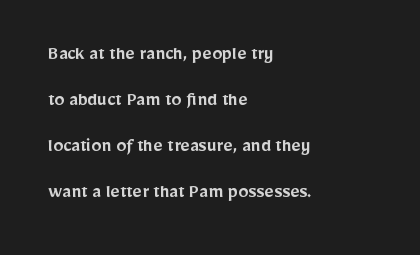
These lines stack with their left ends in a neat column. Style check: upright. As a designer I'd log this as weight 600, semibold. Check under the words: just untouched page. Loosely led — the rows are spread out.
